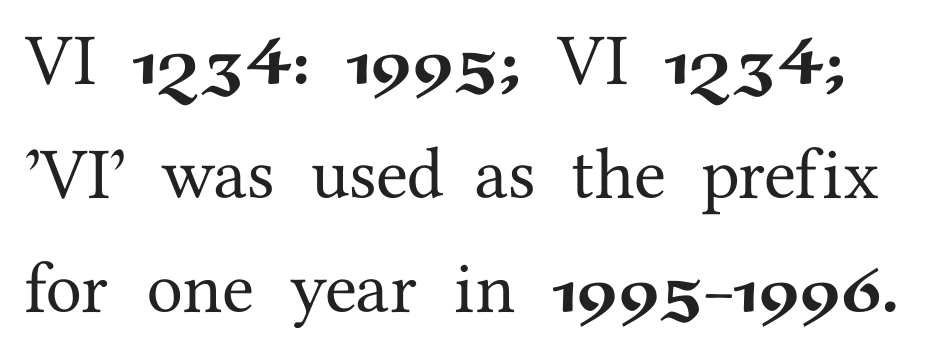
Q: Is the text italic (slanted)? A: No, it is upright.
Q: Is the typeface a serif or a sans-serif typeface? A: Serif.
Q: Is the text underlined? A: No.
Q: Is the spacing between letters normal or unusually wide? A: Normal.
Q: Is the spacing between lines tight, normal or loose? A: Normal.
Q: Width (condensed, normal, or wide)? A: Normal.
Q: Stroke contrast? A: Medium.
Q: x-height? A: Medium.
Q: Monospaced? A: No.
